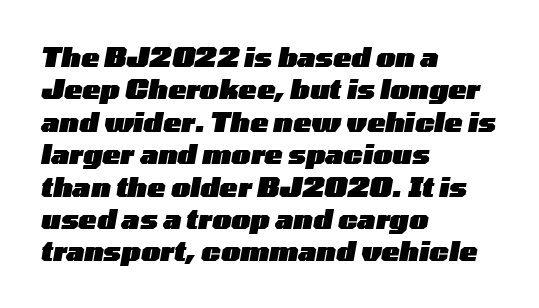
Q: Is the text bold? A: Yes.
Q: Is the text italic (slanted)? A: Yes, it leans right by about 10 degrees.
Q: Is the text underlined? A: No.
Q: How is the paragraph aligned? A: Left-aligned.
Q: Is the spacing between letters normal or unusually wide? A: Normal.
